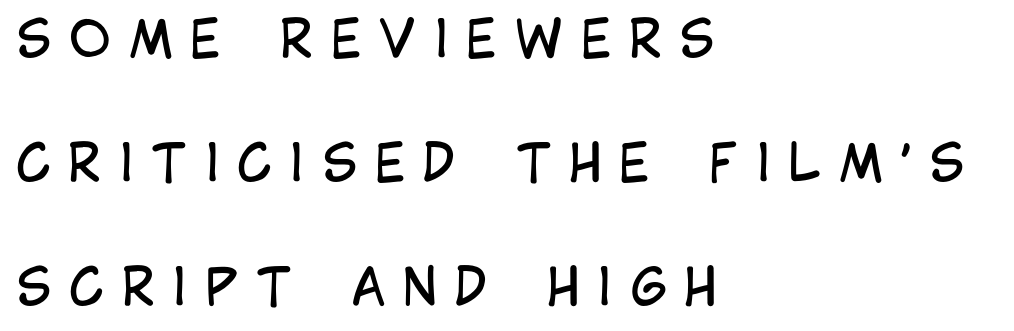
This rendering uses left alignment, leaving the right contour irregular. It's the straight-up-and-down kind of type. What's the leading like? Stretched, with rows far apart. Someone cranked the tracking dial way up on this one.
